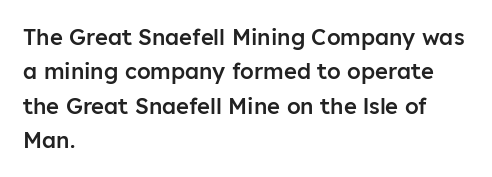
The image shows 22 px text type, upright; set left-aligned, normal line spacing (1.56x), normal letter spacing, not underlined.
